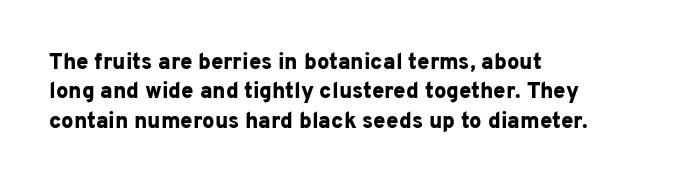
Q: Is the text bold? A: Yes.
Q: Is the text italic (slanted)? A: No, it is upright.
Q: Is the text underlined? A: No.
Q: How is the paragraph aligned? A: Left-aligned.
Q: Is the spacing between letters normal or unusually wide? A: Normal.
Q: Is the spacing between lines tight, normal or loose? A: Normal.
